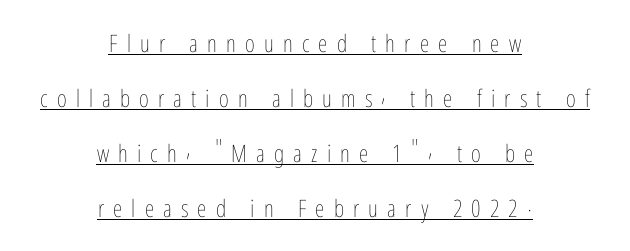
Emphasis is given by a line drawn under the lettering. The specimen reads as upright at a glance. Casual observation: everything's sitting right in the middle. On a weight scale, this lands at 450 or below.
